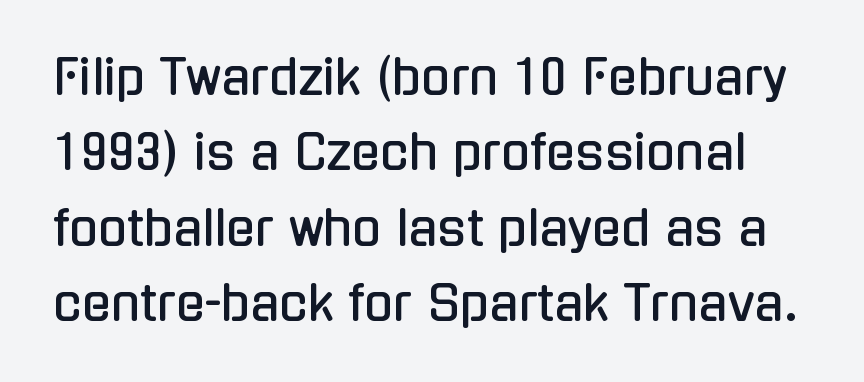
The image shows 48 px condensed sans-serif type, upright; set normal line spacing (1.57x), normal letter spacing, not underlined; low stroke contrast and a medium x-height.
